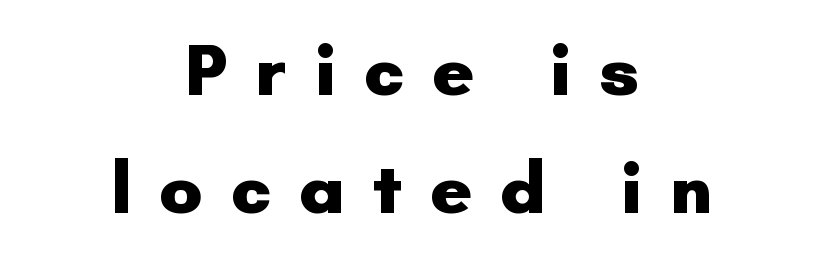
{"serif": "no", "italic": "no", "bold": "yes", "weight": "heavy", "width": "normal", "stroke_contrast": "low", "x_height": "small", "monospaced": "no", "underline": "no", "align": "center", "line_spacing": "normal", "line_spacing_ratio": 1.62, "letter_spacing": "wide", "letter_spacing_em": 0.37, "glyph_px": 73}
